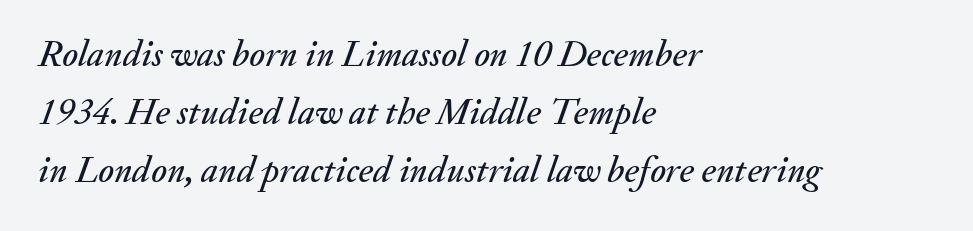
This sample is left-justified, so line endings fall wherever the words run out. These lines keep a tight, regular rhythm from letter to letter. Beneath every word, the page is bare. Here the designer chose a conventional face with non-uniform glyph widths. Compared with typical paragraphs, the rows here are spaced about the same.
